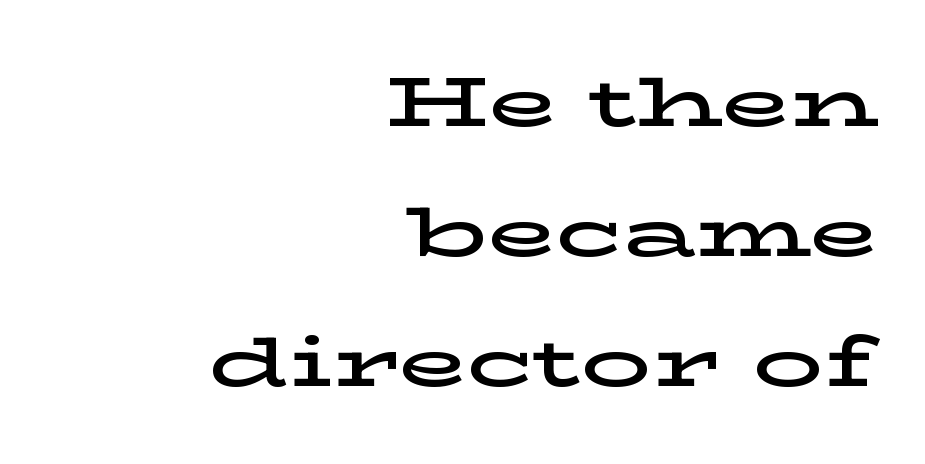
The space directly below the letters is spotless. This is the regular roman posture of the typeface. Yep, those are serifs on the letters. Standard letterfit; no display-style spreading of the glyphs.
